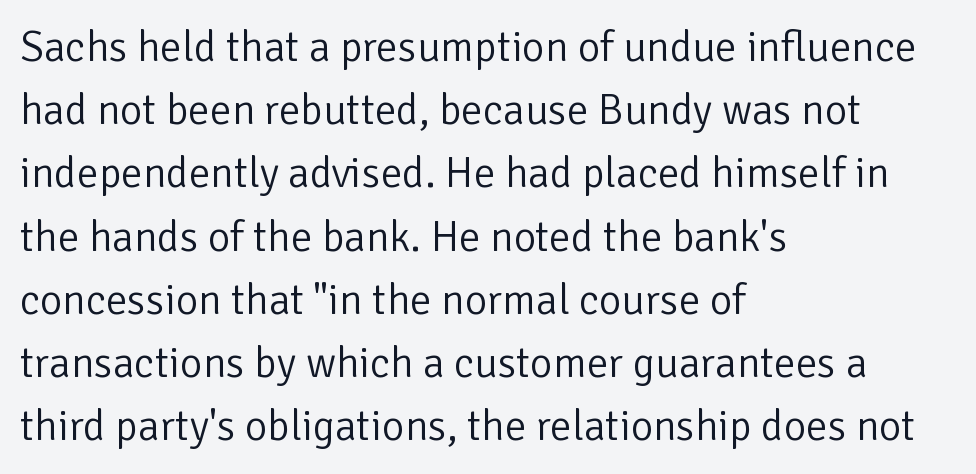
Q: Is the text bold? A: No.
Q: Is the text italic (slanted)? A: No, it is upright.
Q: Is the typeface a serif or a sans-serif typeface? A: Sans-serif.
Q: Is the text underlined? A: No.
Q: How is the paragraph aligned? A: Left-aligned.
Q: Is the spacing between letters normal or unusually wide? A: Normal.
Q: Is the spacing between lines tight, normal or loose? A: Normal.
Q: Width (condensed, normal, or wide)? A: Normal.
Q: Stroke contrast? A: Low.
Q: x-height? A: Medium.
Q: Monospaced? A: No.
